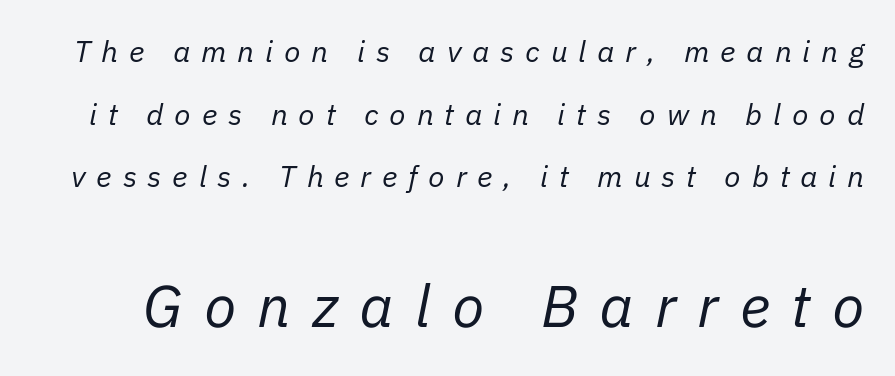
Q: Is the text bold? A: No.
Q: Is the text italic (slanted)? A: Yes, it leans right by about 11 degrees.
Q: Is the text underlined? A: No.
Q: Is the spacing between letters normal or unusually wide? A: Unusually wide.
Q: Is the spacing between lines tight, normal or loose? A: Loose.
Q: Which block of text is set in a larger size, the first (top) or the second (bottom)? A: The second (bottom) one.
Q: Width (condensed, normal, or wide)? A: Normal.
Q: Stroke contrast? A: Low.
Q: x-height? A: Medium.
Q: Monospaced? A: No.
